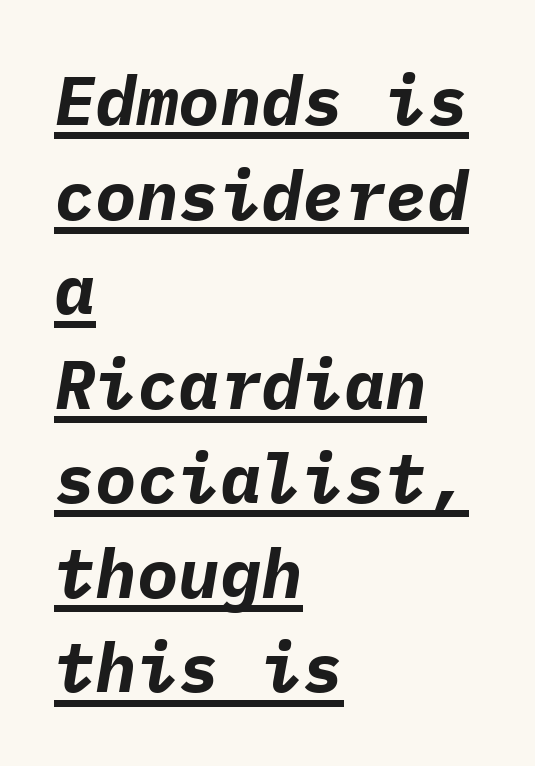
{"italic": "yes", "lean": "right", "slant_degrees": 9, "bold": "yes", "weight": "bold", "width": "normal", "stroke_contrast": "low", "x_height": "medium", "monospaced": "yes", "underline": "yes", "align": "left", "line_spacing": "normal", "line_spacing_ratio": 1.37, "letter_spacing": "normal", "letter_spacing_em": 0.0, "glyph_px": 69}
